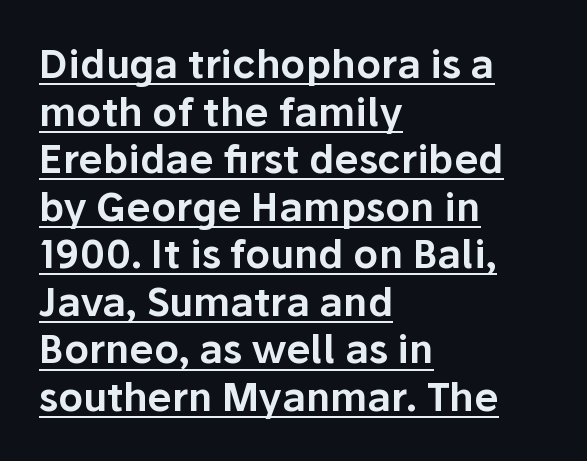
The image shows 39 px sans-serif type, upright; set left-aligned, line spacing 1.22x, normal letter spacing, underlined; low stroke contrast and a medium x-height.
